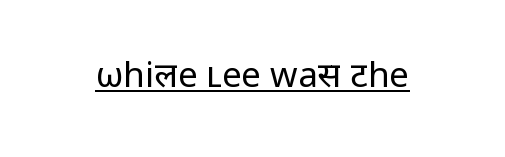
Q: Is the text bold? A: No.
Q: Is the text italic (slanted)? A: No, it is upright.
Q: Is the typeface a serif or a sans-serif typeface? A: Sans-serif.
Q: Is the text underlined? A: Yes.
Q: Is the spacing between letters normal or unusually wide? A: Normal.
Q: Width (condensed, normal, or wide)? A: Normal.
Q: Stroke contrast? A: Low.
Q: x-height? A: Medium.
Q: Monospaced? A: No.
